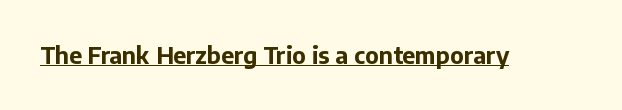
The image shows 23 px bold type, upright; set normal letter spacing, underlined.
